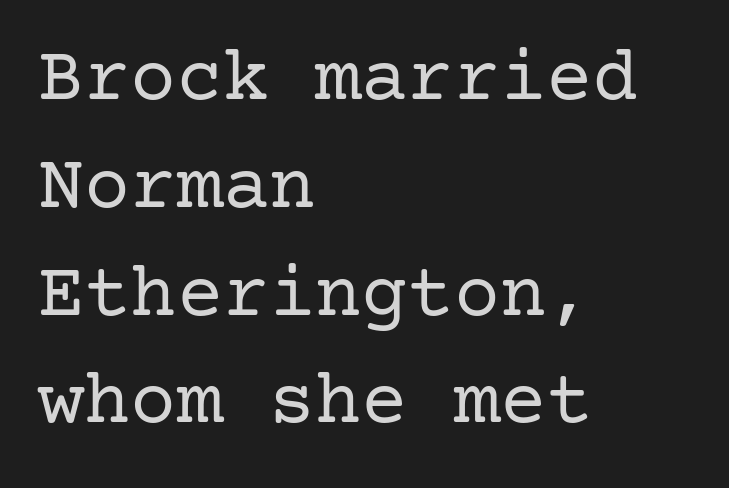
{"serif": "yes", "italic": "no", "bold": "no", "weight": "regular", "width": "normal", "stroke_contrast": "low", "x_height": "medium", "underline": "no", "align": "left", "line_spacing": "normal", "line_spacing_ratio": 1.4, "letter_spacing": "normal", "letter_spacing_em": 0.0, "glyph_px": 77}
